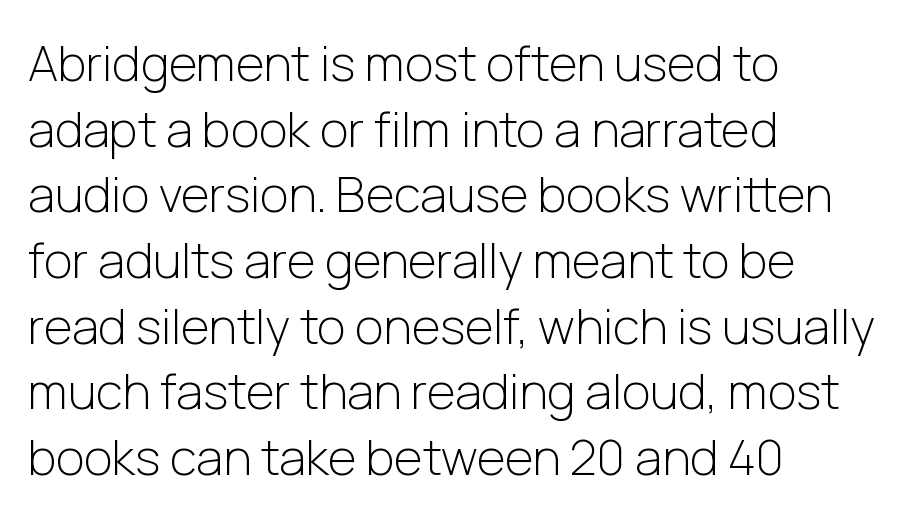
The face used here is proportionally spaced, like ordinary book or web type. The rendering keeps characters at their native spacing. You can tell it's not italic because the verticals are truly vertical. The rag falls on the right side of this text block. Each new line begins a customary step beneath the previous one. These lines are composed in type without serifs.
